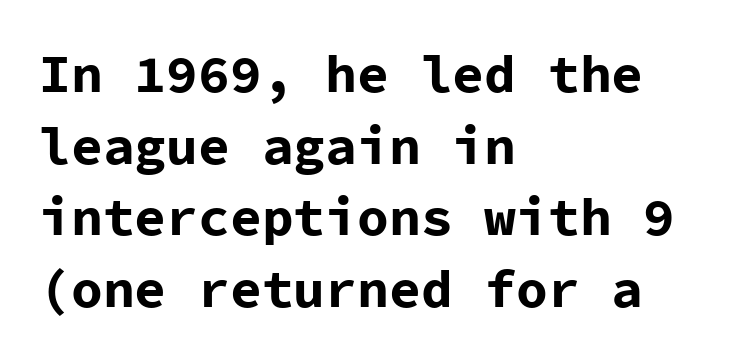
The image shows 53 px bold sans-serif type, upright, monospaced; set left-aligned, normal line spacing (1.35x), normal letter spacing, not underlined; low stroke contrast and a medium x-height.
